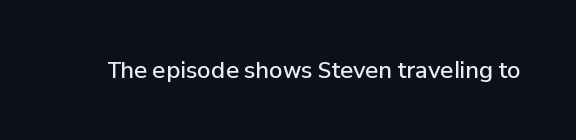
{"italic": "no", "bold": "semi", "underline": "no", "letter_spacing": "normal", "letter_spacing_em": 0.0, "glyph_px": 22}
